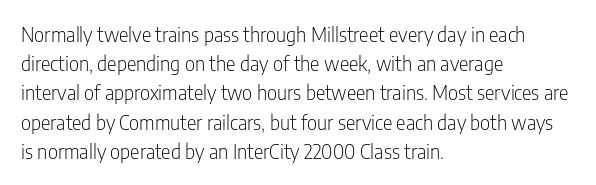
{"italic": "no", "bold": "no", "underline": "no", "align": "left", "line_spacing": "normal", "line_spacing_ratio": 1.46, "letter_spacing": "normal", "letter_spacing_em": 0.0, "glyph_px": 20}
